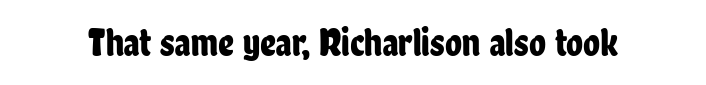
{"serif": "no", "italic": "no", "width": "condensed", "stroke_contrast": "low", "x_height": "medium", "monospaced": "no", "underline": "no", "letter_spacing": "normal", "letter_spacing_em": 0.0, "glyph_px": 39}
